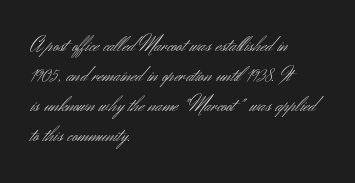
Q: Is the text bold? A: No.
Q: Is the text italic (slanted)? A: Yes.
Q: Is the text underlined? A: No.
Q: How is the paragraph aligned? A: Left-aligned.
Q: Is the spacing between letters normal or unusually wide? A: Normal.
Q: Is the spacing between lines tight, normal or loose? A: Normal.
